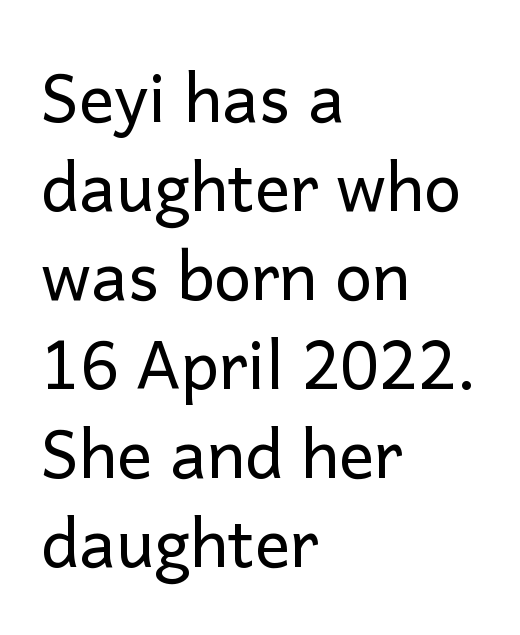
{"serif": "no", "italic": "no", "bold": "no", "weight": "regular", "width": "normal", "stroke_contrast": "low", "x_height": "medium", "monospaced": "no", "underline": "no", "align": "left", "line_spacing": "normal", "line_spacing_ratio": 1.35, "letter_spacing": "normal", "letter_spacing_em": 0.0, "glyph_px": 66}
